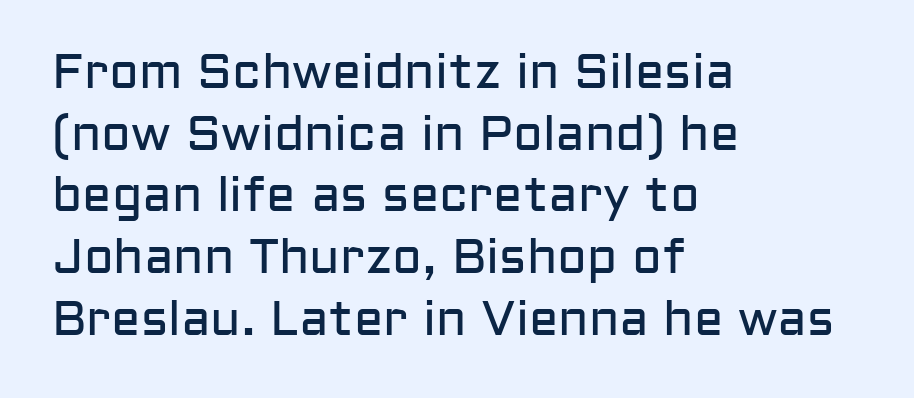
The image shows 49 px regular-weight sans-serif type, upright; set left-aligned, normal line spacing (1.26x), normal letter spacing, not underlined; low stroke contrast and a medium x-height.
